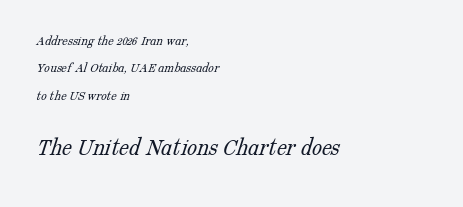
The foot of each line stays bare and open. Line beginnings align vertically; line endings do not. The weight tops out at a normal text grade. Between one letter and the next there's only the usual sliver of space.
